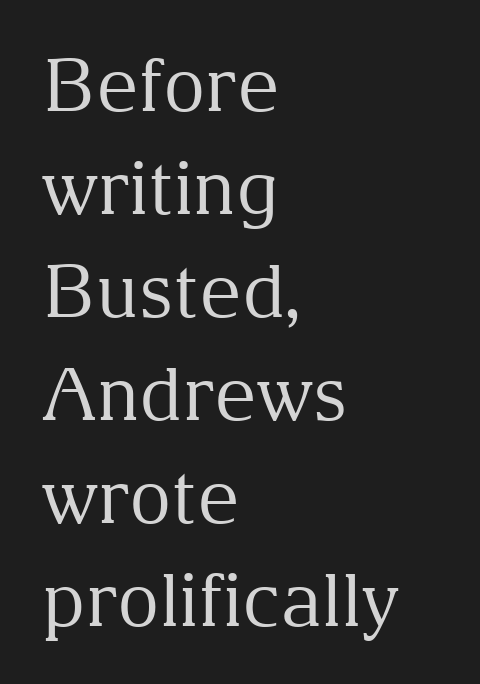
These lines are rendered in a variable-pitch font. The foot of each line stays bare and open. Summary of weight: not heavy and not bold. In terms of leading, this rendering sits right in the middle. Horizontally, the lines are justified to the leading edge only. The rendering keeps characters at their native spacing.
